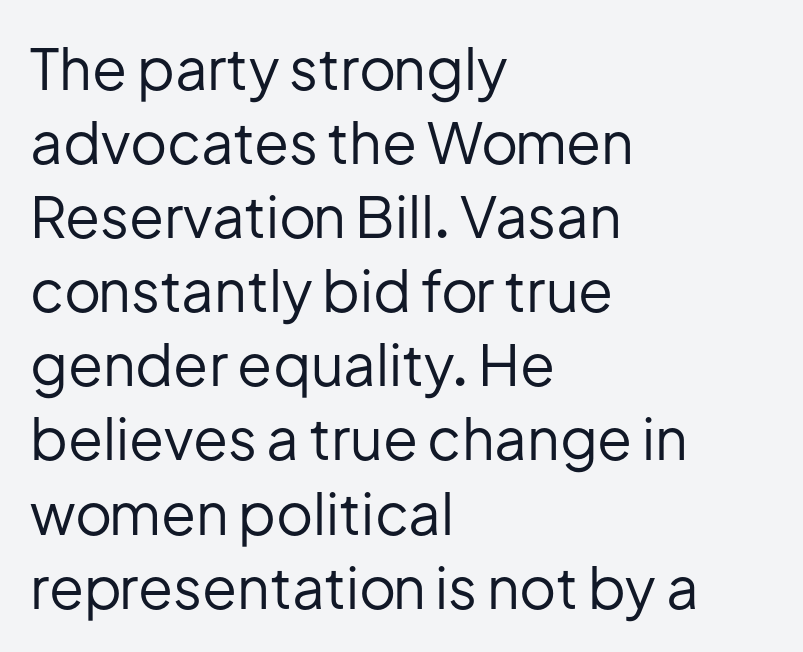
You could call the tracking neutral — neither tight nor loose. The typesetter chose a ragged-right arrangement here. Lines of text with bare space underneath. A roman cut, with each character standing at attention. Observe the absence of serifs on each vertical stroke in this sample. Do the characters align in a grid? No, the font is proportional.
